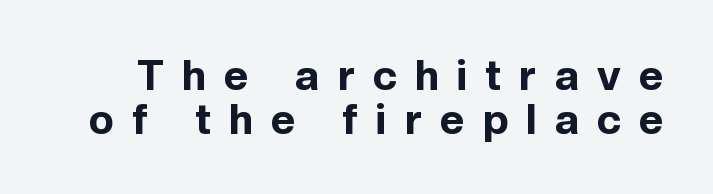
The image shows 42 px bold sans-serif type, upright; set tight line spacing (1.04x), unusually wide letter spacing (+0.44 em), not underlined; a medium x-height.
